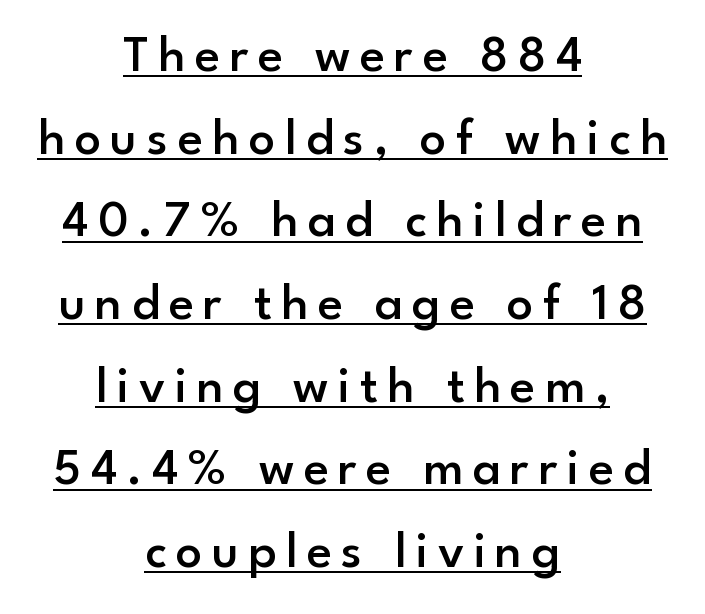
The image shows 52 px semibold sans-serif type, upright; set centered, normal line spacing (1.59x), underlined; low stroke contrast and a small x-height.
